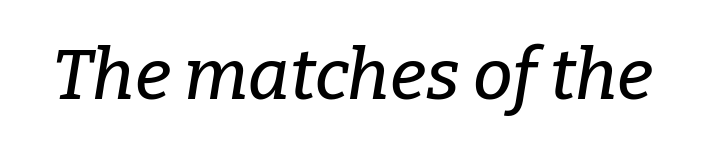
{"serif": "yes", "italic": "yes", "lean": "right", "slant_degrees": 9, "width": "normal", "stroke_contrast": "low", "x_height": "medium", "monospaced": "no", "underline": "no", "letter_spacing": "normal", "letter_spacing_em": 0.0, "glyph_px": 71}
